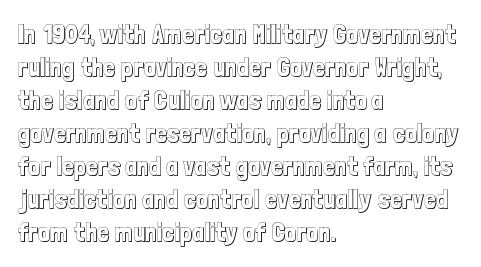
Q: Is the text italic (slanted)? A: No, it is upright.
Q: Is the text underlined? A: No.
Q: How is the paragraph aligned? A: Left-aligned.
Q: Is the spacing between letters normal or unusually wide? A: Normal.
Q: Is the spacing between lines tight, normal or loose? A: Normal.
